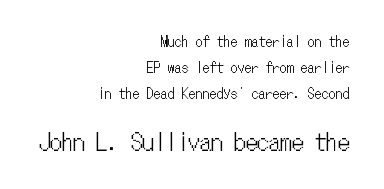
Italic? Not at all — the glyphs are vertical. This rendering features lettering with no underline. Typeset ragged left — the right edge is the straight one. These lines keep a tight, regular rhythm from letter to letter. The later block is typeset at a bigger size than the earlier block.
